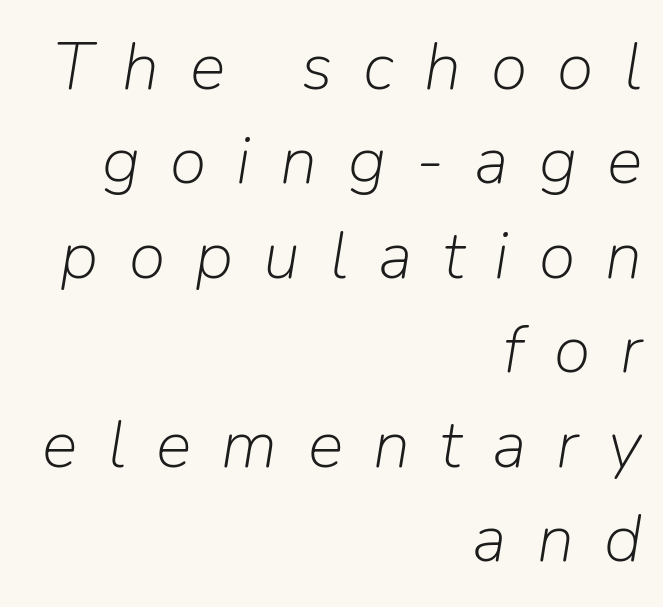
{"italic": "yes", "lean": "right", "slant_degrees": 9, "bold": "no", "weight": "light", "width": "normal", "stroke_contrast": "low", "x_height": "medium", "monospaced": "no", "underline": "no", "align": "right", "line_spacing": "normal", "line_spacing_ratio": 1.41, "letter_spacing": "wide", "letter_spacing_em": 0.45, "glyph_px": 67}
